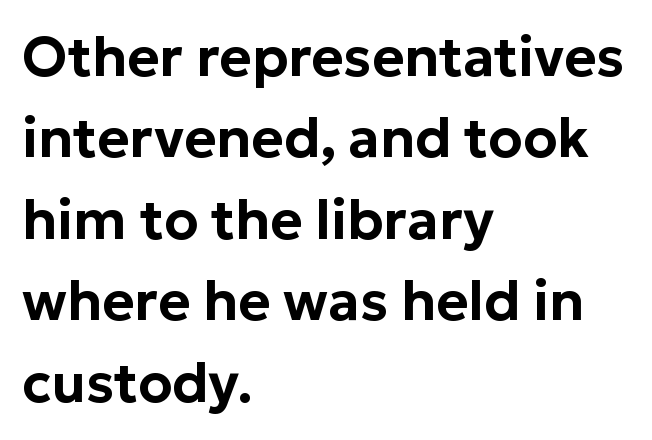
{"serif": "no", "italic": "no", "width": "normal", "stroke_contrast": "low", "x_height": "medium", "monospaced": "no", "underline": "no", "align": "left", "line_spacing": "normal", "line_spacing_ratio": 1.48, "letter_spacing": "normal", "letter_spacing_em": 0.0, "glyph_px": 55}
